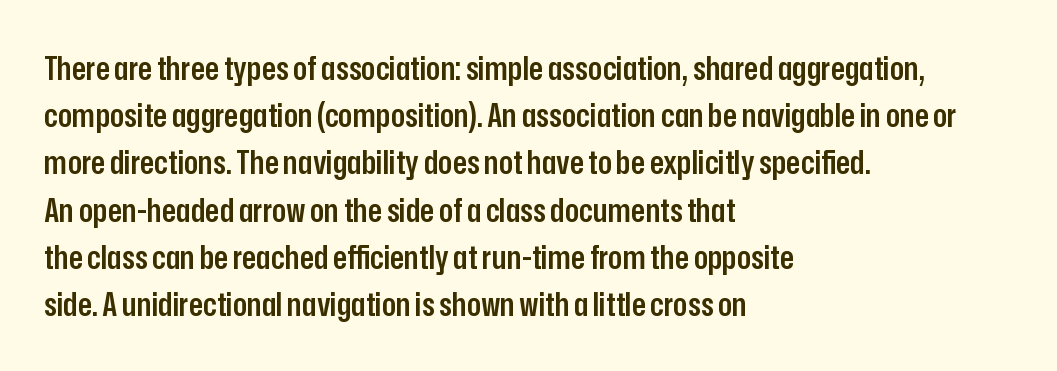
Descenders hang freely into open space. Typographic density is moderately raised because the face is semibold. A typesetter would label this face a sans. The font's upright variant was chosen for this text. Whoever set this chose a conventional vertical rhythm. Is this a fixed-width face? No — the glyphs have proportional, varying widths.
